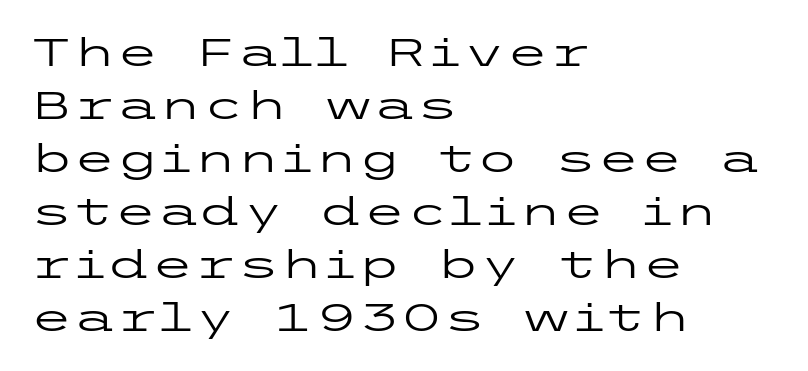
Line beginnings align vertically; line endings do not. Stroke terminals: plain, sans-serif. The letterforms sit shoulder to shoulder at normal distance. Upright lettering throughout. Clear beneath every line of the passage.
